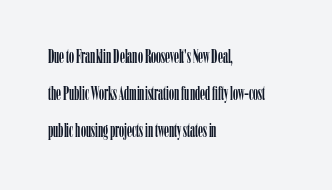
The glyphs are unaccompanied by any horizontal stroke below them. Glyph-to-glyph distance matches everyday printed text. The paragraph has a hard left edge and a soft right edge. This sample uses an upright cut, with every glyph sitting square on the baseline.
